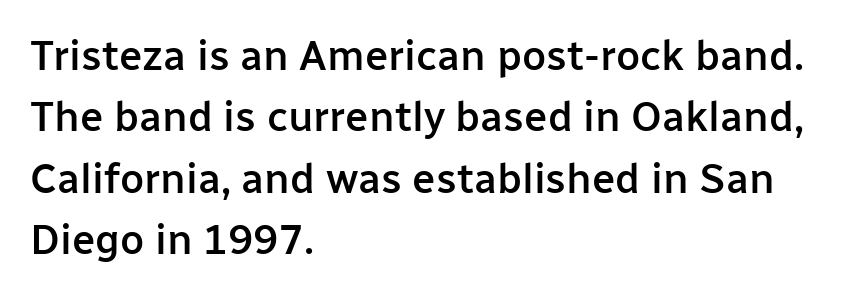
{"serif": "no", "italic": "no", "bold": "semi", "weight": "semibold", "width": "normal", "stroke_contrast": "low", "x_height": "medium", "monospaced": "no", "underline": "no", "align": "left", "line_spacing": "normal", "line_spacing_ratio": 1.46, "letter_spacing": "normal", "letter_spacing_em": 0.0, "glyph_px": 42}
